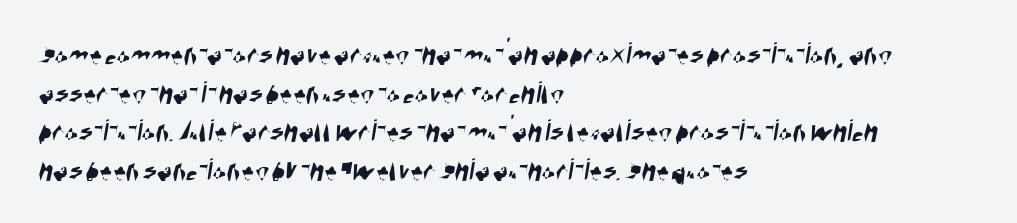
{"serif": "no", "width": "condensed", "stroke_contrast": "high", "x_height": "large", "monospaced": "no", "underline": "no", "align": "left", "line_spacing_ratio": 1.21, "letter_spacing": "normal", "letter_spacing_em": 0.0, "glyph_px": 32}
